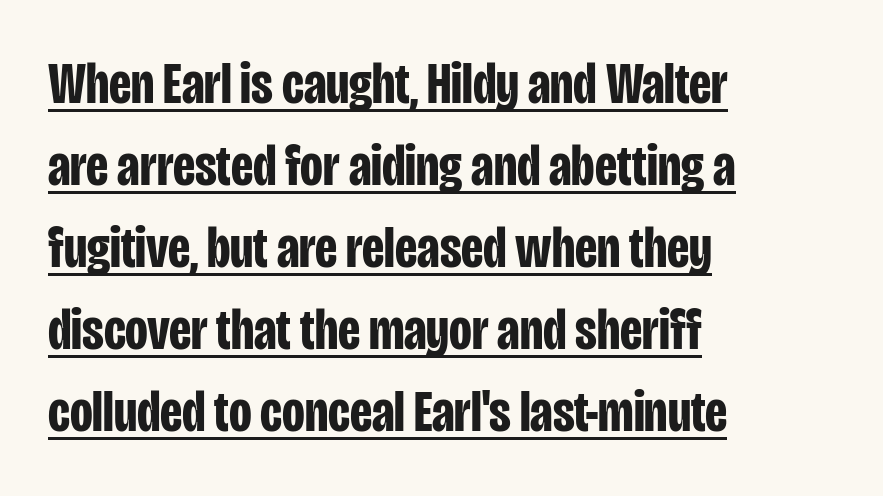
{"serif": "no", "italic": "no", "bold": "yes", "weight": "bold", "width": "condensed", "stroke_contrast": "low", "x_height": "large", "monospaced": "no", "underline": "yes", "align": "left", "line_spacing": "normal", "line_spacing_ratio": 1.39, "letter_spacing": "normal", "letter_spacing_em": 0.0, "glyph_px": 59}
